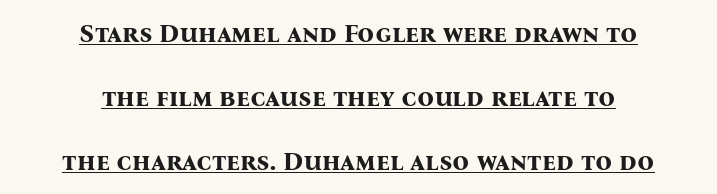
{"italic": "no", "bold": "yes", "underline": "yes", "align": "center", "line_spacing": "loose", "line_spacing_ratio": 2.46, "letter_spacing": "normal", "letter_spacing_em": 0.0, "glyph_px": 26}
